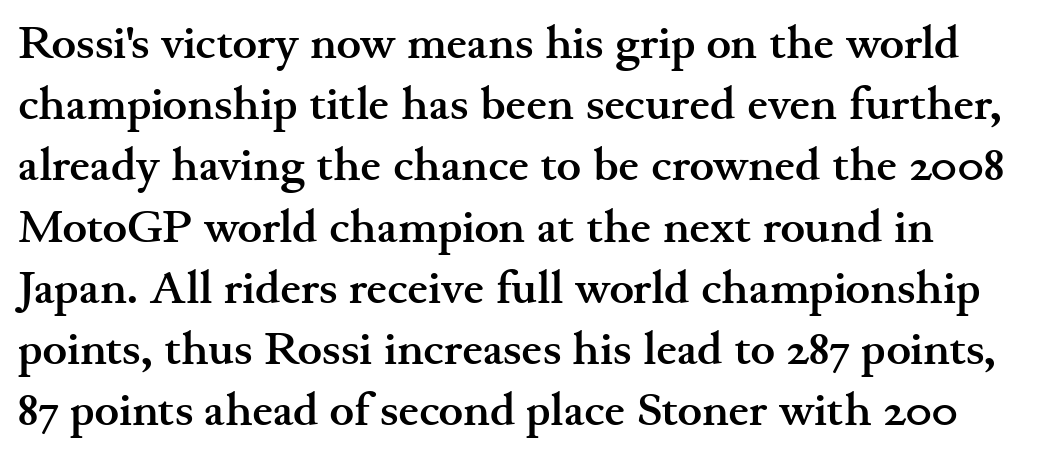
Q: Is the text bold? A: Yes.
Q: Is the text italic (slanted)? A: No, it is upright.
Q: Is the typeface a serif or a sans-serif typeface? A: Serif.
Q: Is the text underlined? A: No.
Q: Is the spacing between letters normal or unusually wide? A: Normal.
Q: Is the spacing between lines tight, normal or loose? A: Normal.
Q: Width (condensed, normal, or wide)? A: Wide.
Q: Stroke contrast? A: Medium.
Q: x-height? A: Small.
Q: Monospaced? A: No.
